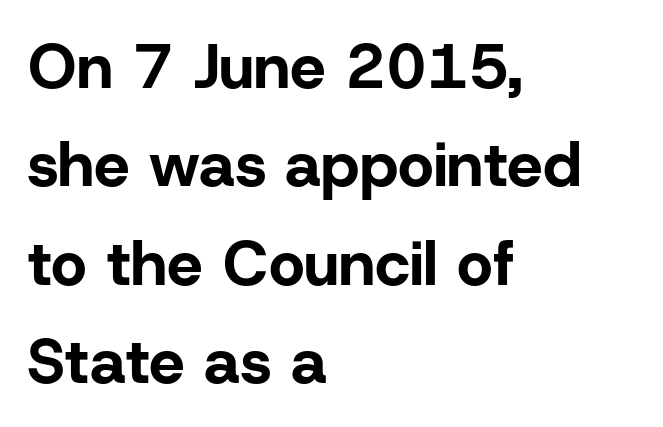
The image shows 63 px bold sans-serif type, upright; set left-aligned, normal line spacing (1.56x), normal letter spacing, not underlined; low stroke contrast and a medium x-height.
